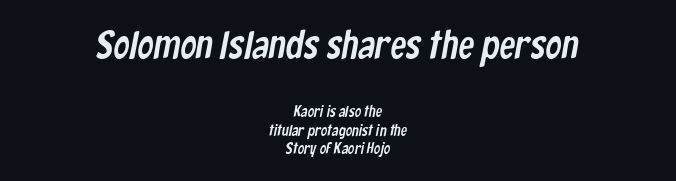
The image shows 40 px condensed sans-serif type; set centered, line spacing 1.17x, normal letter spacing, not underlined; the first (top) block is 2.5x larger; low stroke contrast and a medium x-height.
